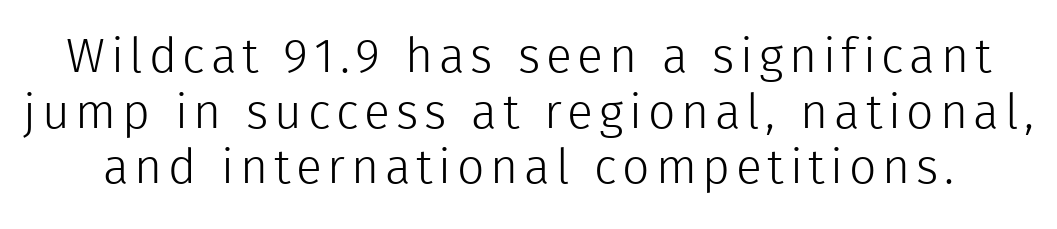
This sample has the flowing, uneven cadence of proportional lettering. Quick note: not italic, upright. The gap between lines stays unmarked. Unlike a traditional serif, this face leaves its strokes unadorned. Stroke mass is kept to a normal reading level or below.
